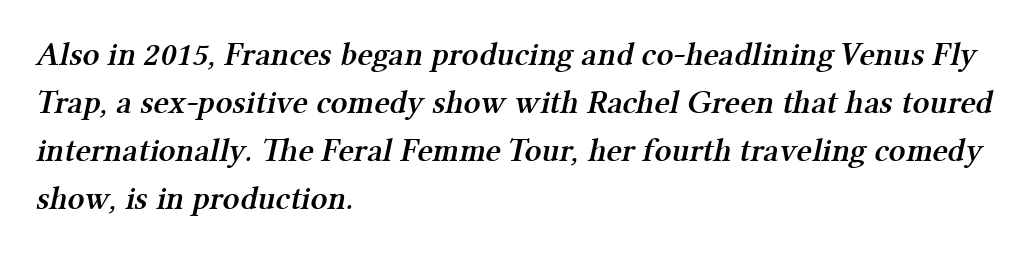
The image shows 33 px semibold serif type; set left-aligned, normal line spacing (1.45x), normal letter spacing, not underlined; medium stroke contrast and a medium x-height.
